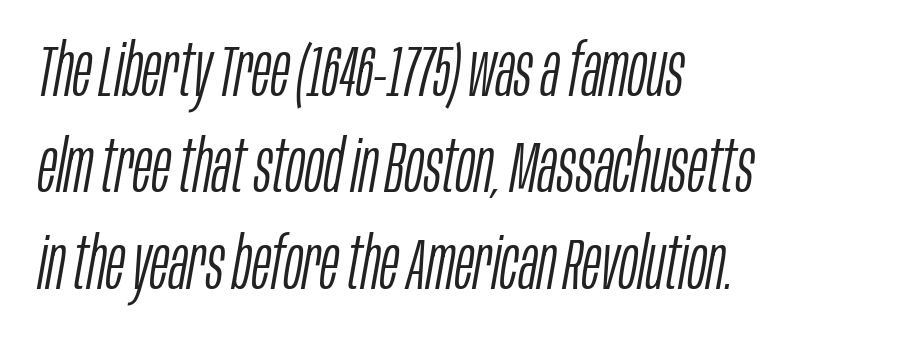
Each line starts at the same left margin while the right side varies. Do the characters align in a grid? No, the font is proportional. Does the lettering tilt? It does — this is italic. Any mark beneath the type? The region is blank.
